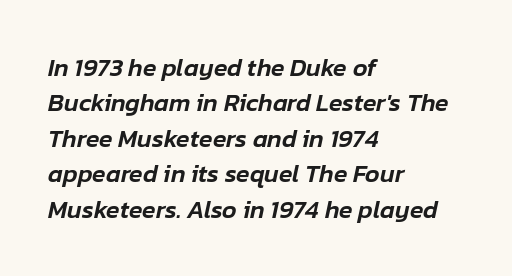
{"italic": "yes", "lean": "right", "slant_degrees": 12, "underline": "no", "align": "left", "line_spacing": "normal", "line_spacing_ratio": 1.42, "letter_spacing": "normal", "letter_spacing_em": 0.0, "glyph_px": 25}
